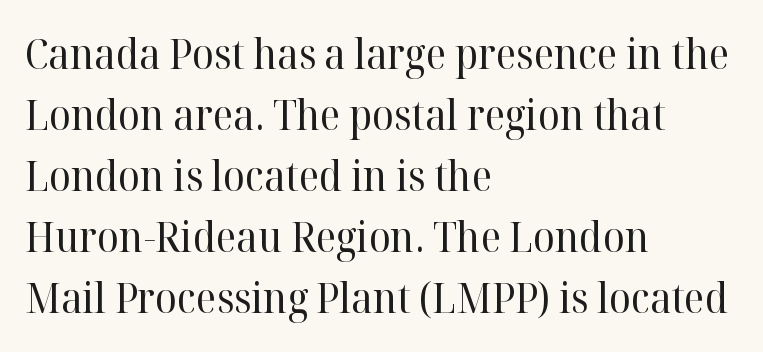
Q: Is the text bold? A: No.
Q: Is the text italic (slanted)? A: No, it is upright.
Q: Is the typeface a serif or a sans-serif typeface? A: Serif.
Q: Is the text underlined? A: No.
Q: How is the paragraph aligned? A: Left-aligned.
Q: Is the spacing between letters normal or unusually wide? A: Normal.
Q: Is the spacing between lines tight, normal or loose? A: Normal.
Q: Width (condensed, normal, or wide)? A: Normal.
Q: Stroke contrast? A: High.
Q: x-height? A: Medium.
Q: Monospaced? A: No.
